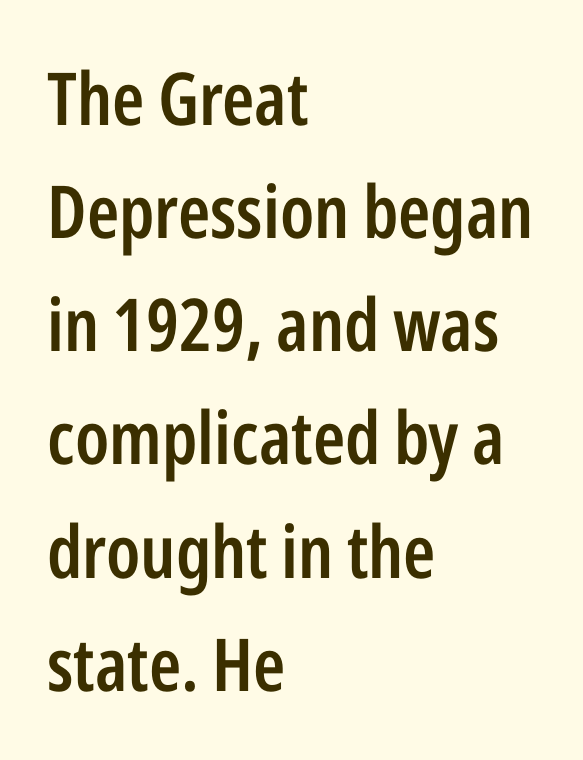
{"serif": "no", "italic": "no", "bold": "semi", "weight": "semibold", "width": "condensed", "stroke_contrast": "low", "x_height": "medium", "monospaced": "no", "underline": "no", "align": "left", "line_spacing": "normal", "line_spacing_ratio": 1.55, "letter_spacing": "normal", "letter_spacing_em": 0.0, "glyph_px": 73}
